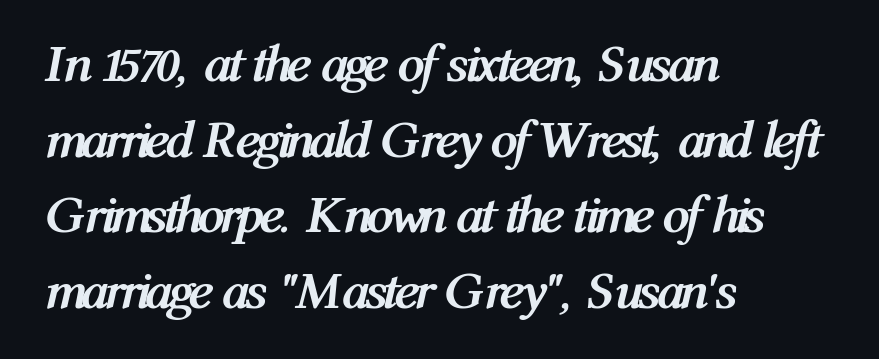
The image shows 54 px semibold, condensed type, italic (leaning right); set left-aligned, normal line spacing (1.4x), normal letter spacing, not underlined; medium stroke contrast and a medium x-height.
